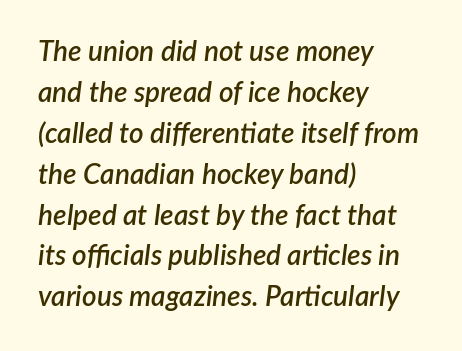
The image shows 28 px semibold type, italic (leaning right); set left-aligned, normal line spacing (1.46x), normal letter spacing, not underlined; low stroke contrast and a medium x-height.
